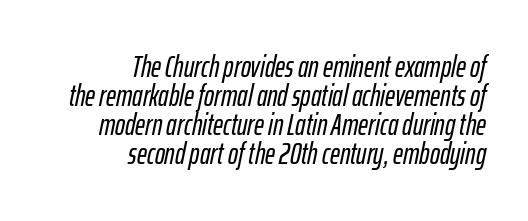
Q: Is the text italic (slanted)? A: Yes, it leans right by about 12 degrees.
Q: Is the text underlined? A: No.
Q: How is the paragraph aligned? A: Right-aligned.
Q: Is the spacing between letters normal or unusually wide? A: Normal.
Q: Is the spacing between lines tight, normal or loose? A: Tight.
Q: Width (condensed, normal, or wide)? A: Condensed.
Q: Stroke contrast? A: Low.
Q: x-height? A: Medium.
Q: Monospaced? A: No.
